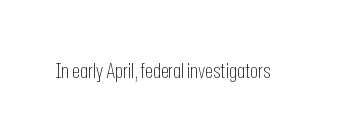
Q: Is the text bold? A: No.
Q: Is the text italic (slanted)? A: No, it is upright.
Q: Is the text underlined? A: No.
Q: Is the spacing between letters normal or unusually wide? A: Normal.
